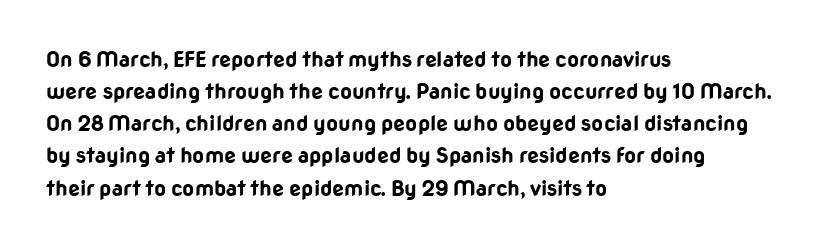
Q: Is the text bold? A: Yes.
Q: Is the text italic (slanted)? A: No, it is upright.
Q: Is the text underlined? A: No.
Q: How is the paragraph aligned? A: Left-aligned.
Q: Is the spacing between letters normal or unusually wide? A: Normal.
Q: Is the spacing between lines tight, normal or loose? A: Normal.
